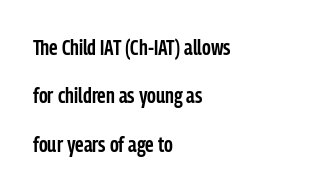
{"italic": "no", "bold": "semi", "underline": "no", "align": "left", "line_spacing": "loose", "line_spacing_ratio": 2.2, "letter_spacing": "normal", "letter_spacing_em": 0.0, "glyph_px": 22}
